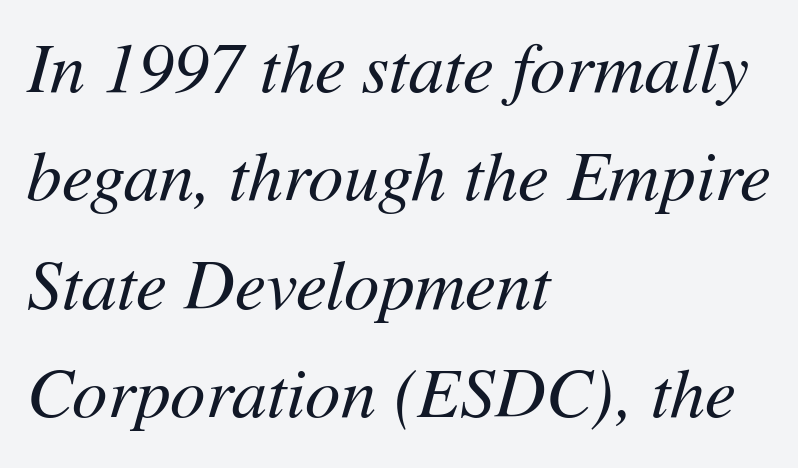
Q: Is the text bold? A: No.
Q: Is the text italic (slanted)? A: Yes, it leans right by about 11 degrees.
Q: Is the text underlined? A: No.
Q: How is the paragraph aligned? A: Left-aligned.
Q: Is the spacing between letters normal or unusually wide? A: Normal.
Q: Is the spacing between lines tight, normal or loose? A: Normal.
Q: Width (condensed, normal, or wide)? A: Normal.
Q: Stroke contrast? A: Medium.
Q: x-height? A: Medium.
Q: Monospaced? A: No.
